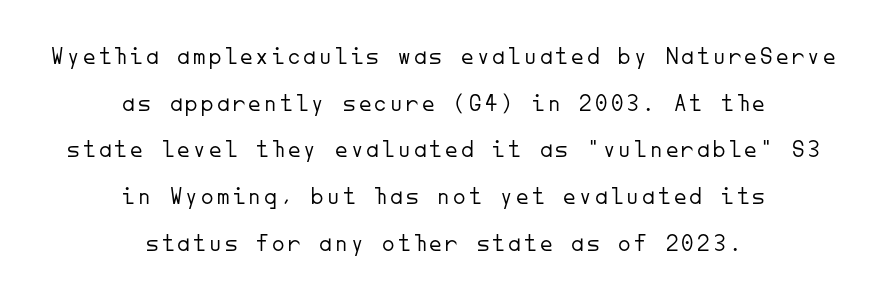
Q: Is the text bold? A: No.
Q: Is the text italic (slanted)? A: No, it is upright.
Q: Is the text underlined? A: No.
Q: How is the paragraph aligned? A: Centered.
